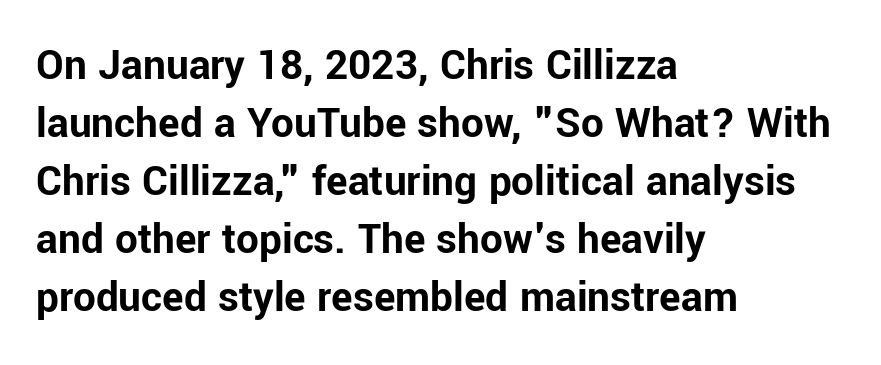
{"serif": "no", "italic": "no", "bold": "yes", "weight": "bold", "width": "normal", "stroke_contrast": "low", "x_height": "medium", "monospaced": "no", "underline": "no", "align": "left", "line_spacing": "normal", "line_spacing_ratio": 1.29, "letter_spacing": "normal", "letter_spacing_em": 0.0, "glyph_px": 45}
